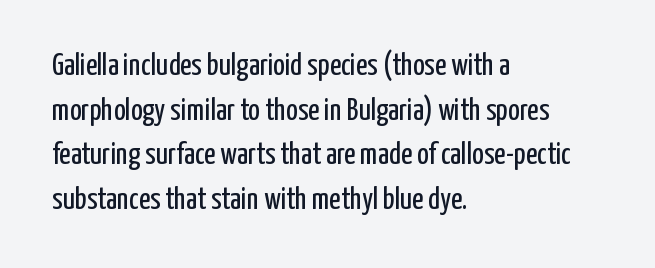
The image shows 31 px regular-weight, condensed sans-serif type, upright; set left-aligned, normal line spacing (1.44x), normal letter spacing, not underlined; low stroke contrast and a medium x-height.
